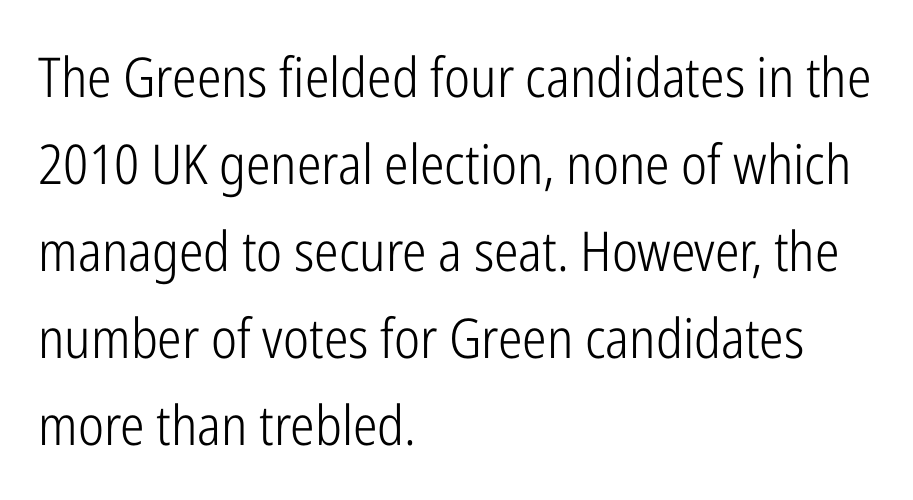
The image shows 55 px light, condensed sans-serif type, upright; set left-aligned, normal line spacing (1.58x), normal letter spacing, not underlined; low stroke contrast and a medium x-height.
